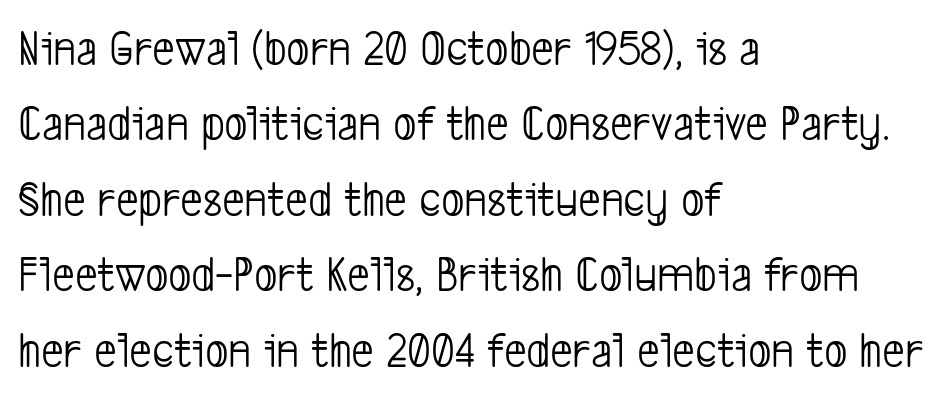
The line texture is even and compact thanks to regular tracking. No word sits above an underline. Line beginnings align vertically; line endings do not. Stroke terminals: plain, sans-serif.
